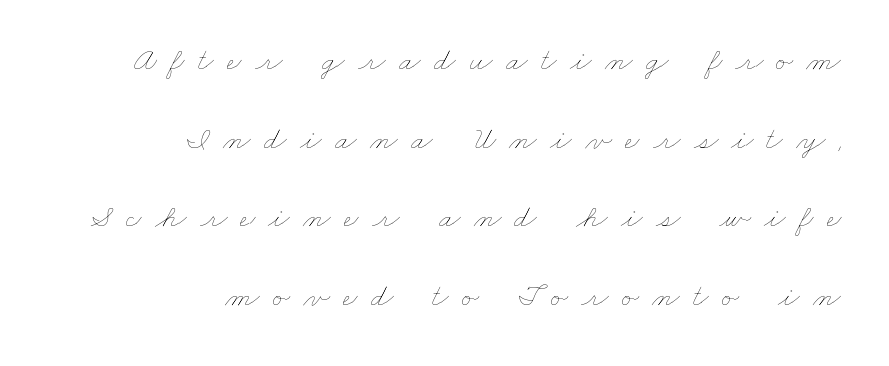
{"bold": "no", "weight": "thin", "width": "wide", "stroke_contrast": "low", "x_height": "small", "monospaced": "no", "underline": "no", "align": "right", "line_spacing": "loose", "line_spacing_ratio": 2.46, "letter_spacing": "wide", "letter_spacing_em": 0.41, "glyph_px": 32}
